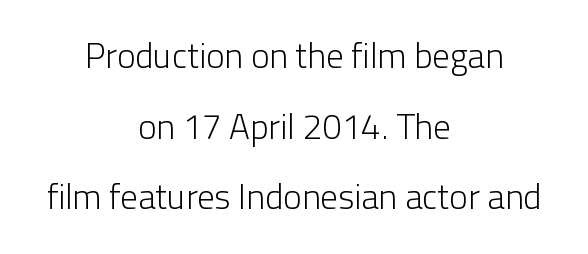
You could call the tracking neutral — neither tight nor loose. The letters carry no serifs — their stems end cleanly without finishing strokes. Italic? Not at all — the glyphs are vertical. Regarding leading, the lines here are spaced well apart. Horizontally, the lines are justified to the midpoint only. The letters look calm and open, with moderate or lighter stems.
